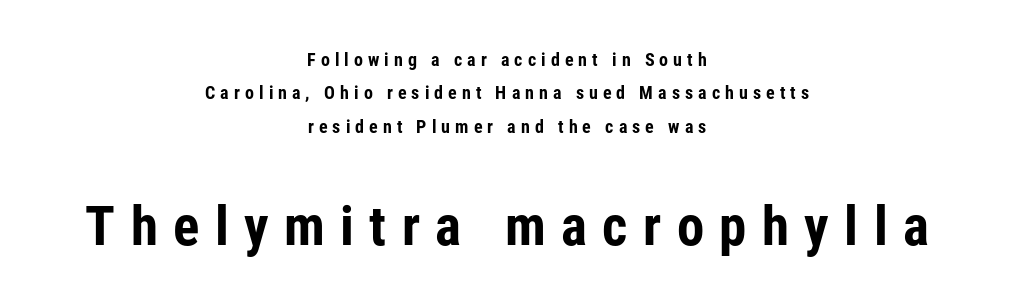
{"serif": "no", "italic": "no", "bold": "yes", "weight": "bold", "width": "condensed", "stroke_contrast": "low", "x_height": "medium", "monospaced": "no", "underline": "no", "align": "center", "line_spacing_ratio": 1.85, "letter_spacing": "wide", "letter_spacing_em": 0.28, "larger_block": "second", "size_ratio": 3.06, "glyph_px": 55}
